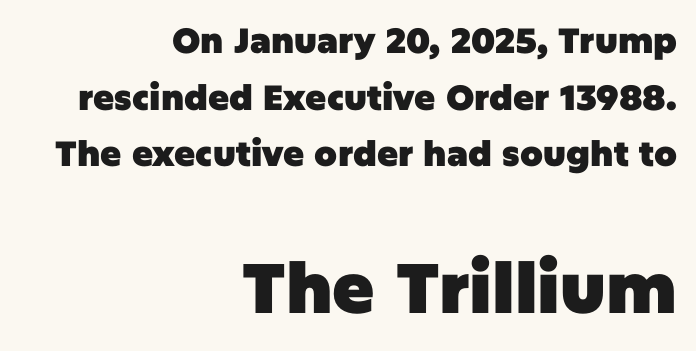
{"serif": "no", "italic": "no", "bold": "yes", "weight": "heavy", "width": "normal", "stroke_contrast": "low", "x_height": "large", "monospaced": "no", "underline": "no", "align": "right", "line_spacing": "normal", "line_spacing_ratio": 1.62, "letter_spacing": "normal", "letter_spacing_em": 0.0, "larger_block": "second", "size_ratio": 2.0, "glyph_px": 70}
